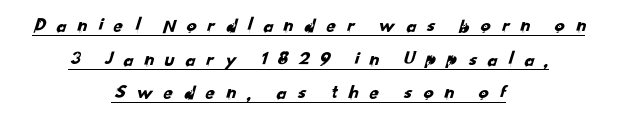
The image shows 20 px text type; set centered, normal line spacing (1.68x), unusually wide letter spacing (+0.48 em), underlined.
